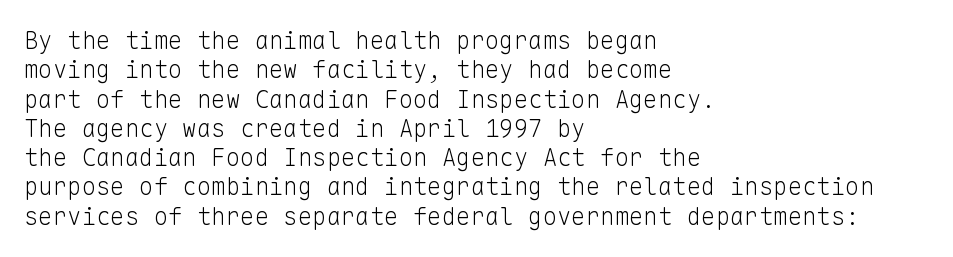
Notice how the stems are strictly vertical — no italics here. Standard letterfit; no display-style spreading of the glyphs. The space beneath each line is pristine and unruled. Counters stay open thanks to moderate or lighter strokes. A classic flush-left, rag-right setting is used for this passage.
